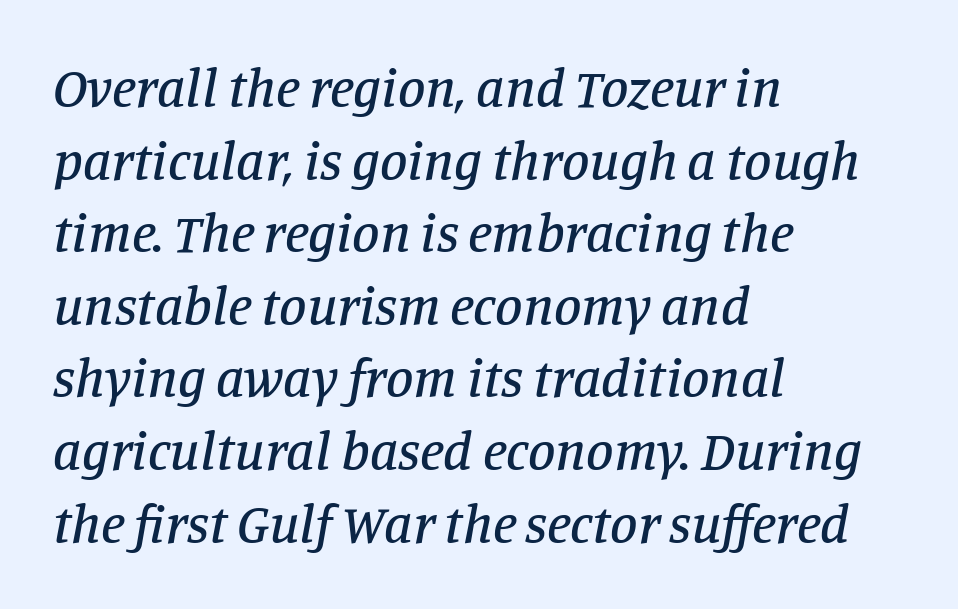
Q: Is the text italic (slanted)? A: Yes, it leans right by about 11 degrees.
Q: Is the typeface a serif or a sans-serif typeface? A: Serif.
Q: Is the text underlined? A: No.
Q: How is the paragraph aligned? A: Left-aligned.
Q: Is the spacing between letters normal or unusually wide? A: Normal.
Q: Is the spacing between lines tight, normal or loose? A: Normal.
Q: Width (condensed, normal, or wide)? A: Normal.
Q: Stroke contrast? A: Low.
Q: x-height? A: Large.
Q: Monospaced? A: No.
